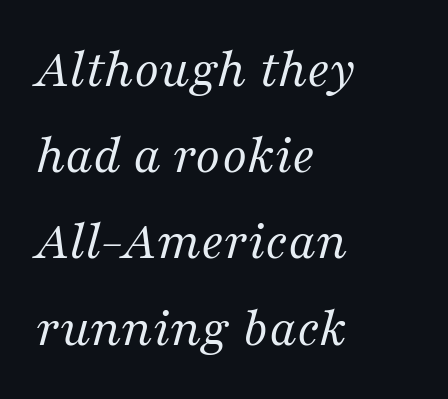
Slant detected: the letters are inclined. Plain, unruled lines of type. The designer went with a serif here, giving each stem small feet. Unbolded letterforms with no extra heft. Here the designer chose a conventional face with non-uniform glyph widths.
